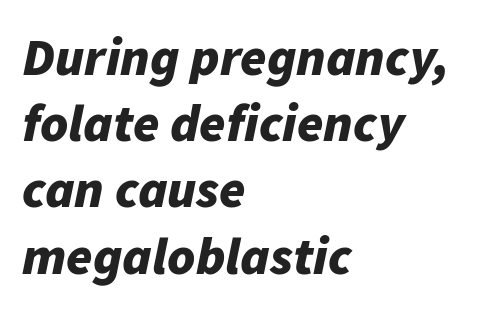
Q: Is the text bold? A: Yes.
Q: Is the text italic (slanted)? A: Yes, it leans right by about 11 degrees.
Q: Is the text underlined? A: No.
Q: How is the paragraph aligned? A: Left-aligned.
Q: Is the spacing between letters normal or unusually wide? A: Normal.
Q: Is the spacing between lines tight, normal or loose? A: Normal.
Q: Width (condensed, normal, or wide)? A: Normal.
Q: Stroke contrast? A: Low.
Q: x-height? A: Medium.
Q: Monospaced? A: No.
